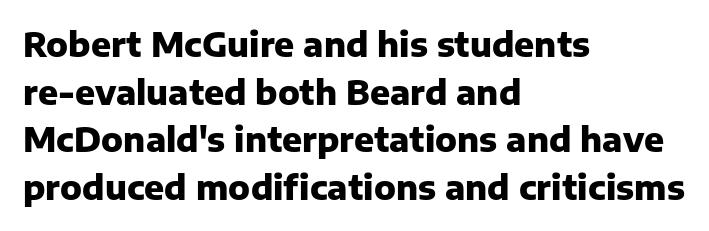
Every letter is thick-stroked: bold, no question. Nope, no serifs anywhere on these letters. The foot of each line stays bare and open. What's the leading like? Ordinary, nothing unusual. The passage shown is typed in a proportional face where columns would drift. Rendered with straight, roman letterforms.
